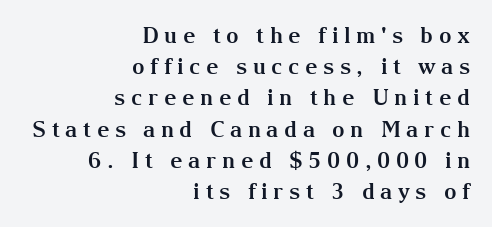
Q: Is the text bold? A: Yes.
Q: Is the text italic (slanted)? A: No, it is upright.
Q: Is the text underlined? A: No.
Q: How is the paragraph aligned? A: Right-aligned.
Q: Is the spacing between letters normal or unusually wide? A: Unusually wide.
Q: Is the spacing between lines tight, normal or loose? A: Normal.
